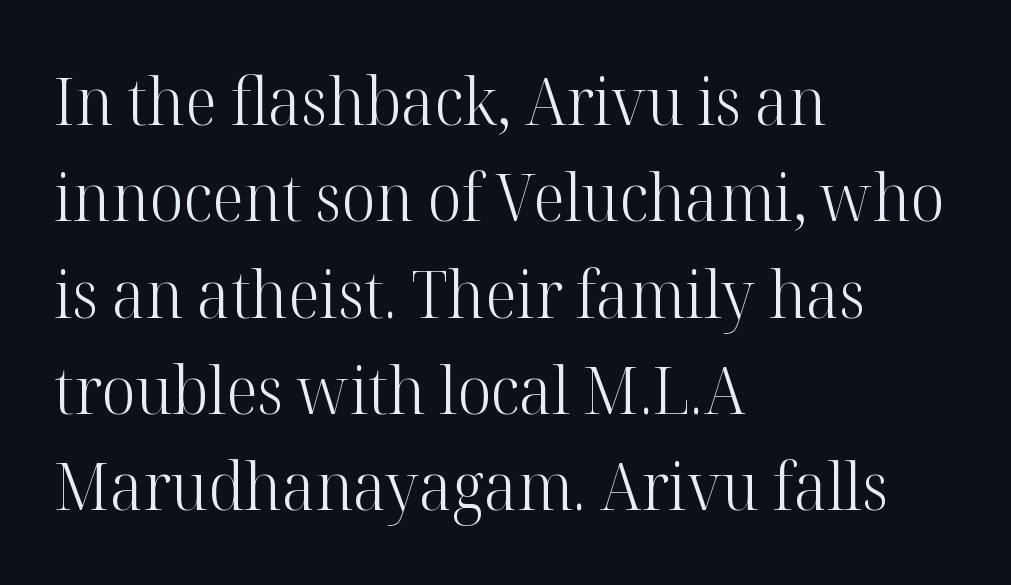
Short and long lines alike share a common starting point at left. Each letter keeps its own natural width here, so spacing adapts to shape. Unmarked baselines from the first word to the last. Compared with a typical body face, this is equally light or lighter still. I'd call this a serif setting — the letters wear small feet.
